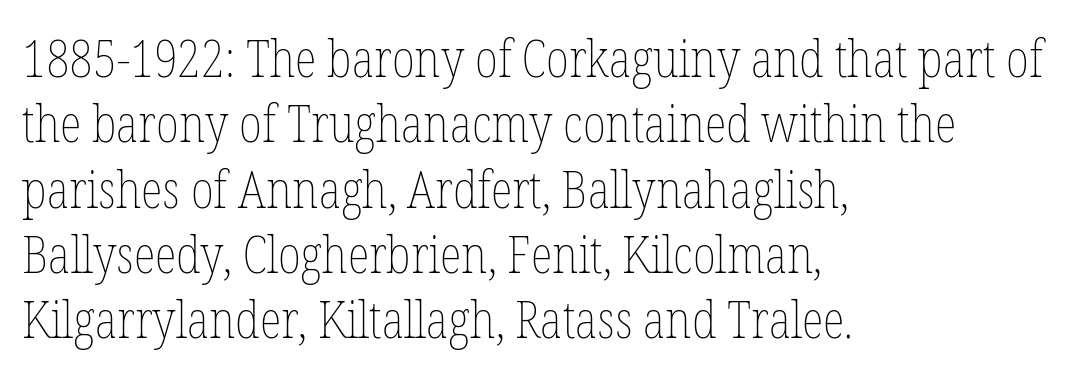
Q: Is the text bold? A: No.
Q: Is the text italic (slanted)? A: No, it is upright.
Q: Is the text underlined? A: No.
Q: How is the paragraph aligned? A: Left-aligned.
Q: Is the spacing between letters normal or unusually wide? A: Normal.
Q: Is the spacing between lines tight, normal or loose? A: Normal.
Q: Width (condensed, normal, or wide)? A: Condensed.
Q: Stroke contrast? A: Low.
Q: x-height? A: Medium.
Q: Monospaced? A: No.
